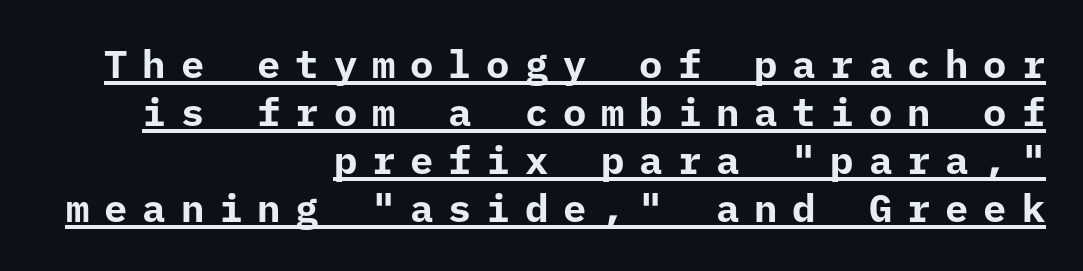
The image shows 39 px bold sans-serif type, upright, monospaced; set right-aligned, line spacing 1.23x, unusually wide letter spacing (+0.38 em), underlined; low stroke contrast and a medium x-height.
